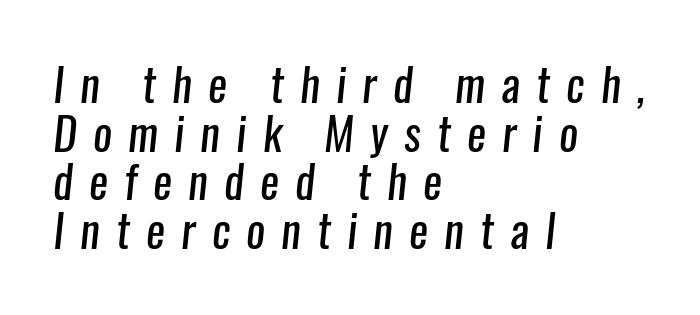
To sum up the face: it is a sans, with no serifs. The letterforms sit at book weight or below. Short and long lines alike share a common starting point at left. Note the varied advance widths — an 'i' is clearly narrower than an 'm'.
